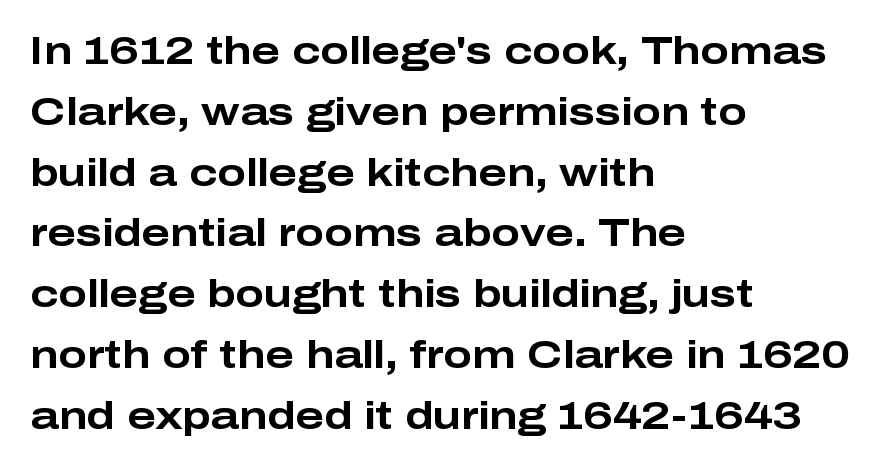
Q: Is the text bold? A: Yes.
Q: Is the text italic (slanted)? A: No, it is upright.
Q: Is the typeface a serif or a sans-serif typeface? A: Sans-serif.
Q: Is the text underlined? A: No.
Q: How is the paragraph aligned? A: Left-aligned.
Q: Is the spacing between letters normal or unusually wide? A: Normal.
Q: Is the spacing between lines tight, normal or loose? A: Normal.
Q: Width (condensed, normal, or wide)? A: Wide.
Q: Stroke contrast? A: Low.
Q: x-height? A: Medium.
Q: Monospaced? A: No.
